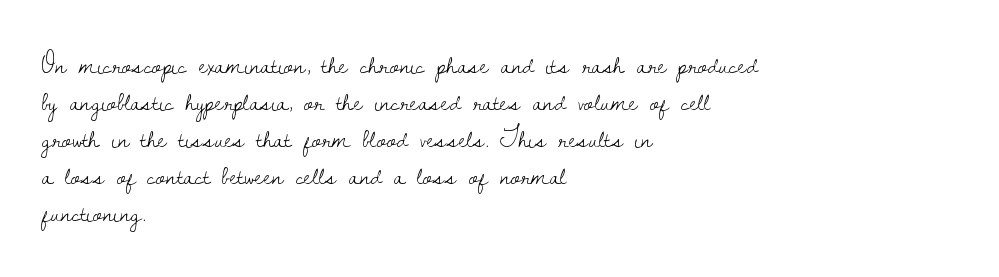
{"bold": "no", "underline": "no", "align": "left", "line_spacing": "normal", "line_spacing_ratio": 1.37, "letter_spacing": "normal", "letter_spacing_em": 0.0, "glyph_px": 27}
